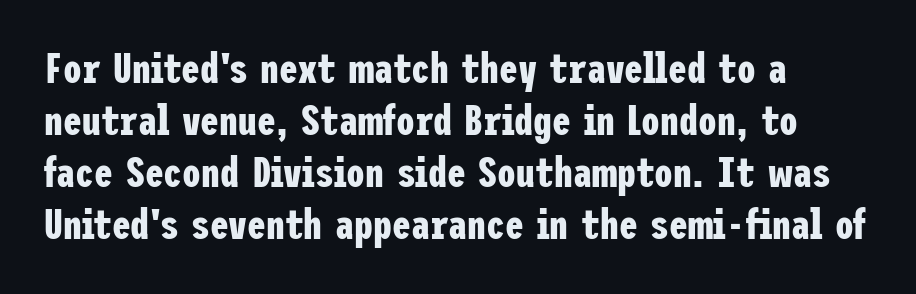
This rendering uses left alignment, leaving the right contour irregular. The rendering shows plain stroke endings on the letterforms — a sans-serif design. Italic? Not at all — the glyphs are vertical. Nothing unusual about the tracking: characters are spaced as the font intends.
